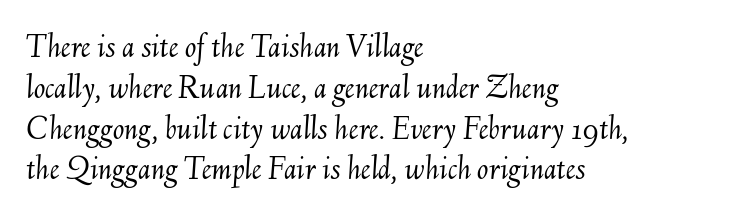
Q: Is the text bold? A: No.
Q: Is the text italic (slanted)? A: Yes, it leans right by about 6 degrees.
Q: Is the text underlined? A: No.
Q: How is the paragraph aligned? A: Left-aligned.
Q: Is the spacing between letters normal or unusually wide? A: Normal.
Q: Width (condensed, normal, or wide)? A: Normal.
Q: Stroke contrast? A: Medium.
Q: x-height? A: Small.
Q: Monospaced? A: No.
